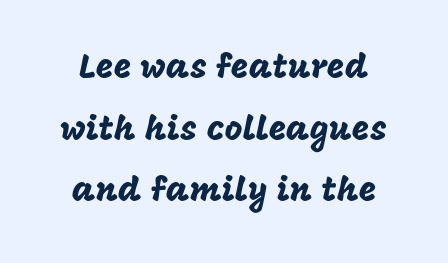
Q: Is the text italic (slanted)? A: Yes.
Q: Is the typeface a serif or a sans-serif typeface? A: Sans-serif.
Q: Is the text underlined? A: No.
Q: Is the spacing between letters normal or unusually wide? A: Normal.
Q: Width (condensed, normal, or wide)? A: Normal.
Q: Stroke contrast? A: Low.
Q: x-height? A: Large.
Q: Monospaced? A: No.
